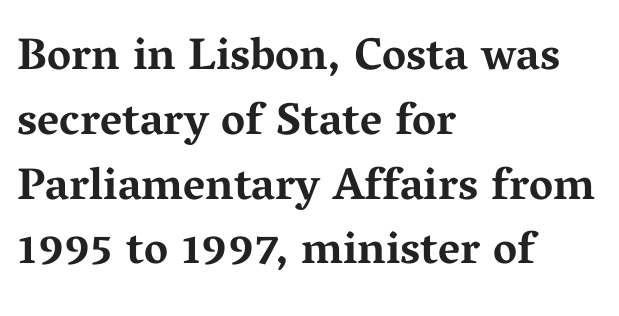
The image shows 45 px bold, wide serif type, upright; set left-aligned, normal line spacing (1.44x), normal letter spacing, not underlined; medium stroke contrast and a medium x-height.
